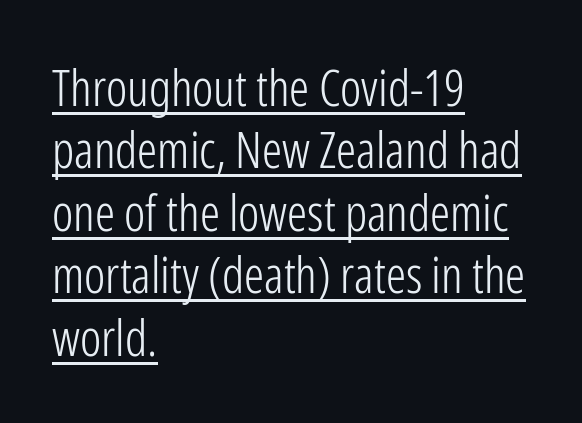
Q: Is the text bold? A: No.
Q: Is the text italic (slanted)? A: No, it is upright.
Q: Is the typeface a serif or a sans-serif typeface? A: Sans-serif.
Q: Is the text underlined? A: Yes.
Q: How is the paragraph aligned? A: Left-aligned.
Q: Is the spacing between letters normal or unusually wide? A: Normal.
Q: Is the spacing between lines tight, normal or loose? A: Normal.
Q: Width (condensed, normal, or wide)? A: Condensed.
Q: Stroke contrast? A: Low.
Q: x-height? A: Medium.
Q: Monospaced? A: No.
